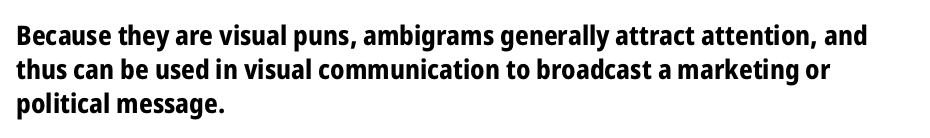
Does the weight exceed regular? Yes, all the way to bold. Short note: letters normally spaced. The space beneath each line is pristine and unruled. The typesetter chose a ragged-right arrangement here. Posture: vertical. The passage shown stacks its lines at a standard gap.
